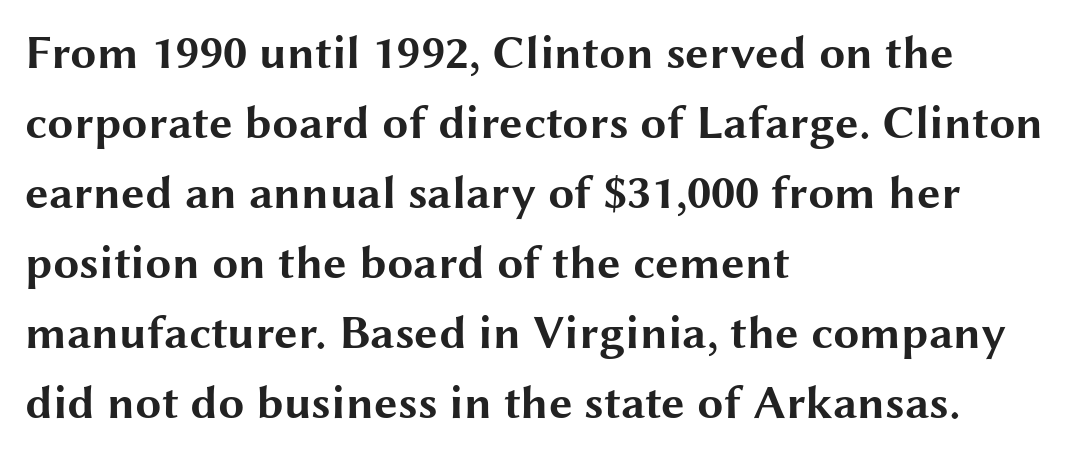
Q: Is the text bold? A: Yes.
Q: Is the text italic (slanted)? A: No, it is upright.
Q: Is the typeface a serif or a sans-serif typeface? A: Sans-serif.
Q: Is the text underlined? A: No.
Q: How is the paragraph aligned? A: Left-aligned.
Q: Is the spacing between letters normal or unusually wide? A: Normal.
Q: Is the spacing between lines tight, normal or loose? A: Normal.
Q: Width (condensed, normal, or wide)? A: Wide.
Q: Stroke contrast? A: Medium.
Q: x-height? A: Medium.
Q: Monospaced? A: No.
